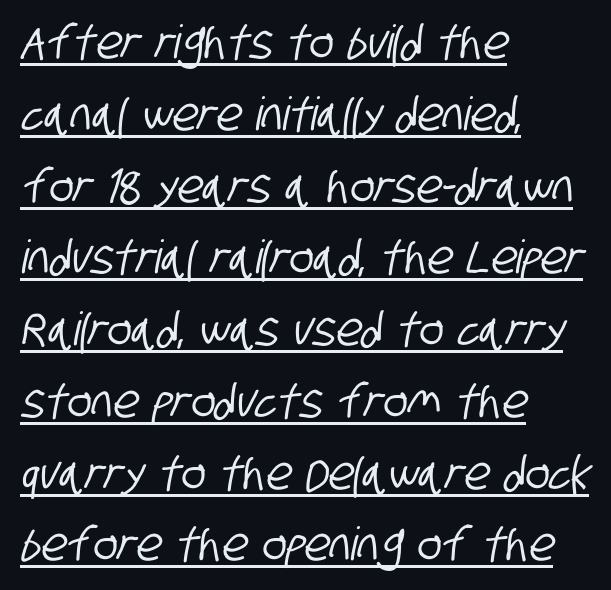
Q: Is the typeface a serif or a sans-serif typeface? A: Sans-serif.
Q: Is the text underlined? A: Yes.
Q: How is the paragraph aligned? A: Left-aligned.
Q: Is the spacing between letters normal or unusually wide? A: Normal.
Q: Is the spacing between lines tight, normal or loose? A: Normal.
Q: Width (condensed, normal, or wide)? A: Condensed.
Q: Stroke contrast? A: Low.
Q: x-height? A: Large.
Q: Monospaced? A: No.
